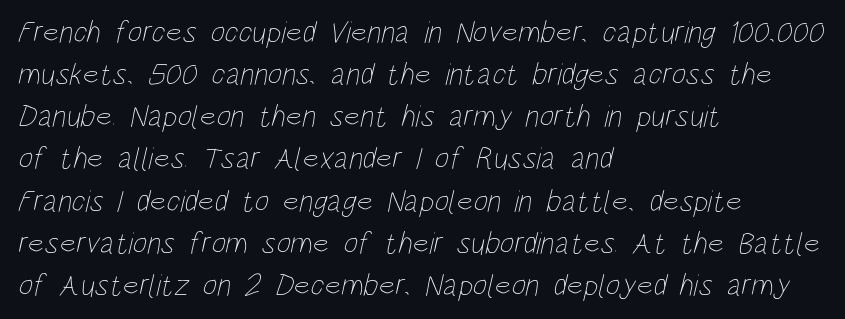
{"bold": "no", "weight": "thin", "width": "condensed", "stroke_contrast": "low", "x_height": "large", "monospaced": "no", "underline": "no", "align": "left", "line_spacing": "normal", "line_spacing_ratio": 1.36, "letter_spacing": "normal", "letter_spacing_em": 0.0, "glyph_px": 31}
